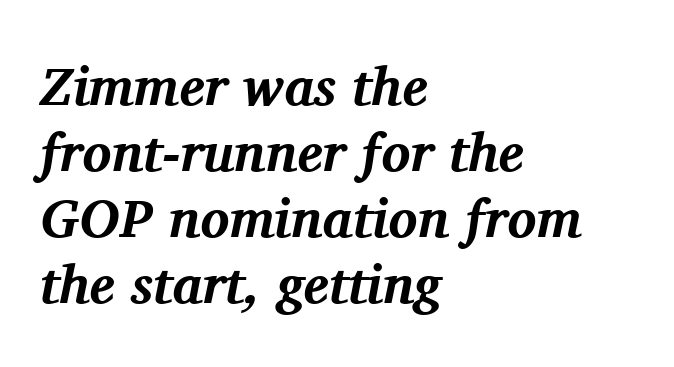
Does the type have serifs? Yes, each stem ends in a small foot. Is the letter spacing exaggerated? No — it looks like the ordinary default. Has an underline been added? It has not. This sample is left-justified, so line endings fall wherever the words run out.
